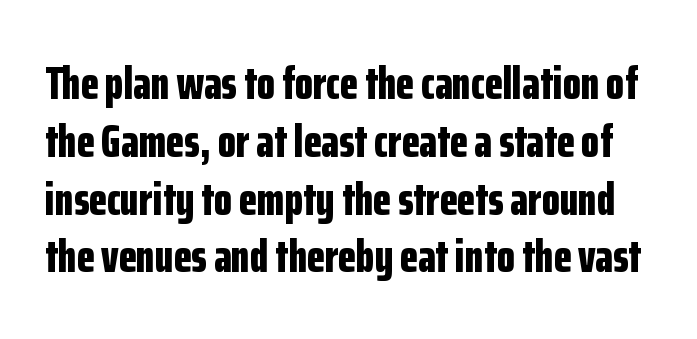
Q: Is the text bold? A: Yes.
Q: Is the text italic (slanted)? A: No, it is upright.
Q: Is the typeface a serif or a sans-serif typeface? A: Sans-serif.
Q: Is the text underlined? A: No.
Q: Is the spacing between letters normal or unusually wide? A: Normal.
Q: Width (condensed, normal, or wide)? A: Condensed.
Q: Stroke contrast? A: Low.
Q: x-height? A: Medium.
Q: Monospaced? A: No.
